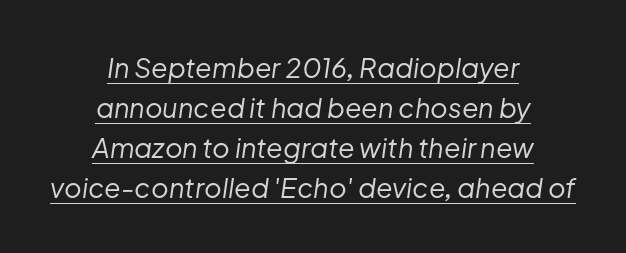
The image shows 27 px text type, italic (leaning right); set centered, normal line spacing (1.48x), normal letter spacing, underlined.
